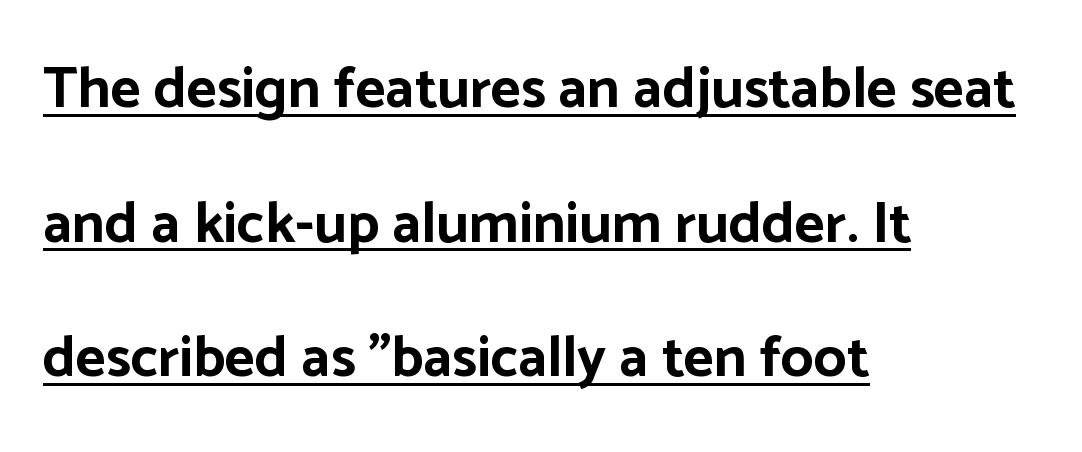
As a designer I'd log this as weight 700, bold. Looks like regular typesetting: each glyph gets only the width it needs. No extra tracking has been applied to these lines. A roman cut, with each character standing at attention. A student would call this left alignment; a typographer would say flush left, rag right.
